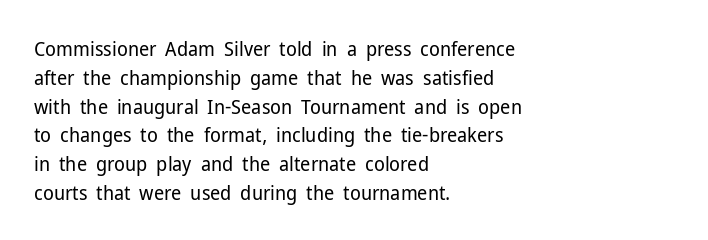
Q: Is the text bold? A: No.
Q: Is the text italic (slanted)? A: No, it is upright.
Q: Is the text underlined? A: No.
Q: How is the paragraph aligned? A: Left-aligned.
Q: Is the spacing between letters normal or unusually wide? A: Normal.
Q: Is the spacing between lines tight, normal or loose? A: Normal.
